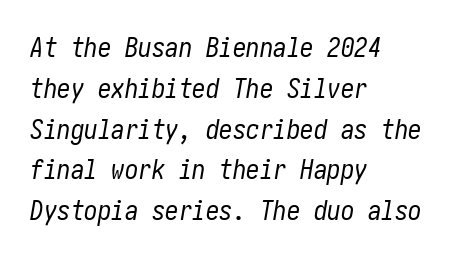
The image shows 27 px text type, italic (leaning right); set left-aligned, normal line spacing (1.51x), normal letter spacing, not underlined.
